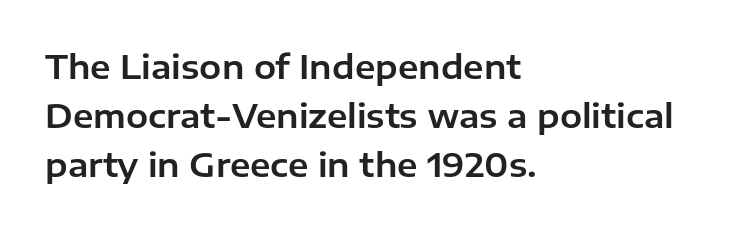
The image shows 33 px sans-serif type, upright; set left-aligned, normal line spacing (1.48x), normal letter spacing, not underlined; low stroke contrast and a medium x-height.
